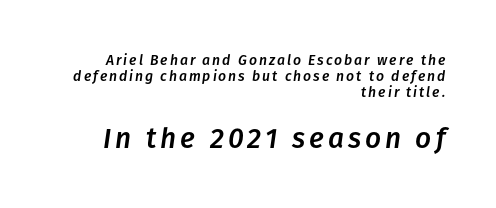
{"italic": "yes", "lean": "right", "slant_degrees": 8, "width": "normal", "stroke_contrast": "low", "x_height": "medium", "monospaced": "no", "underline": "no", "align": "right", "line_spacing": "tight", "line_spacing_ratio": 1.14, "larger_block": "second", "size_ratio": 2.0, "glyph_px": 28}
